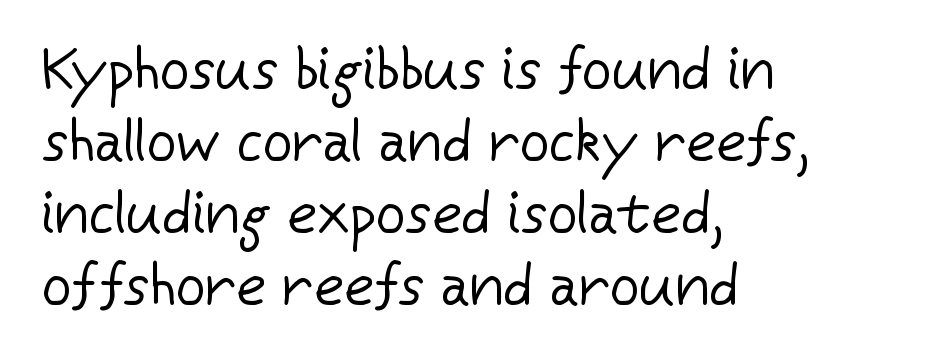
Q: Is the text bold? A: No.
Q: Is the text italic (slanted)? A: No, it is upright.
Q: Is the typeface a serif or a sans-serif typeface? A: Sans-serif.
Q: Is the text underlined? A: No.
Q: How is the paragraph aligned? A: Left-aligned.
Q: Is the spacing between letters normal or unusually wide? A: Normal.
Q: Width (condensed, normal, or wide)? A: Normal.
Q: Stroke contrast? A: Low.
Q: x-height? A: Medium.
Q: Monospaced? A: No.
